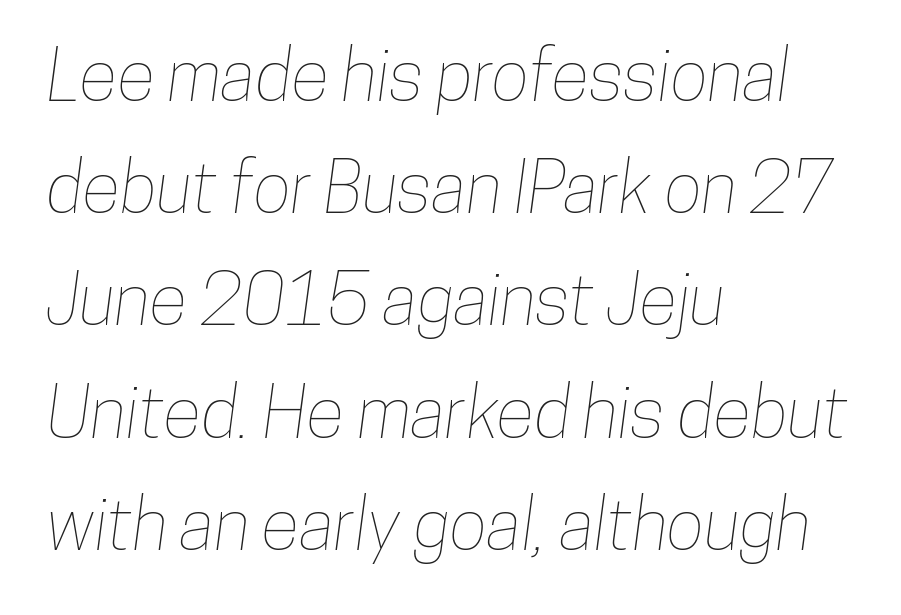
The image shows 71 px condensed type; set left-aligned, normal line spacing (1.58x), normal letter spacing, not underlined; low stroke contrast and a medium x-height.
